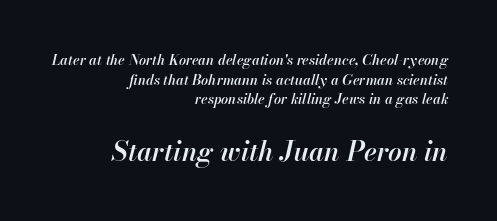
Layout note: lines flush right. Bare-footed words on every line. Block two is the big one; block one sits smaller above it. Every character sits at an angle, as italics do.
